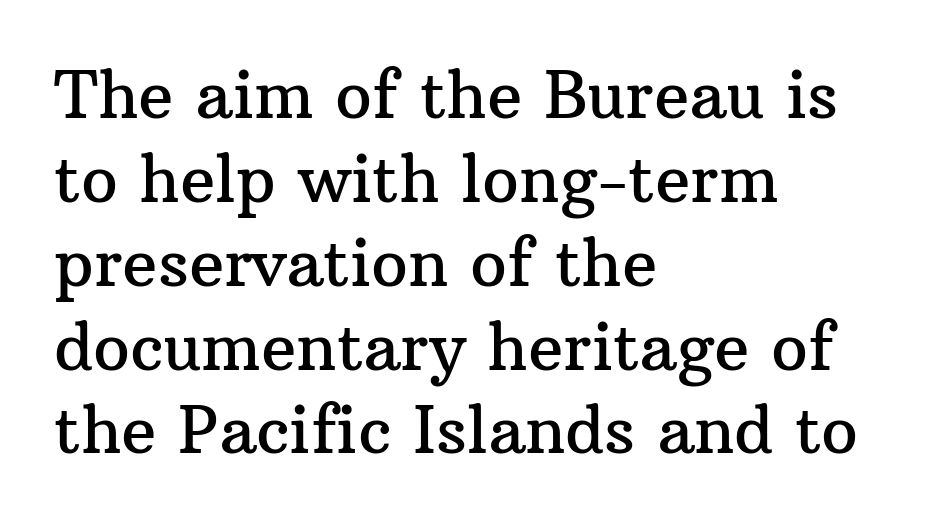
{"serif": "yes", "italic": "no", "width": "normal", "stroke_contrast": "medium", "x_height": "medium", "monospaced": "no", "underline": "no", "align": "left", "line_spacing": "normal", "line_spacing_ratio": 1.29, "letter_spacing": "normal", "letter_spacing_em": 0.0, "glyph_px": 65}
